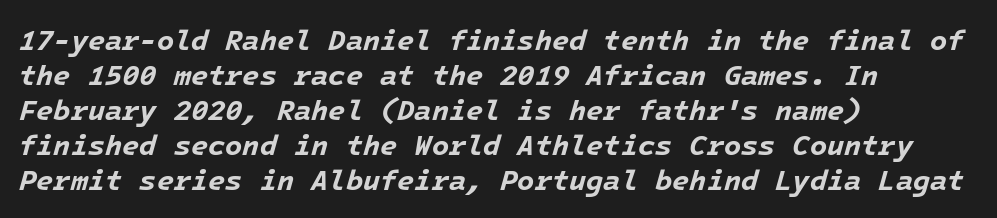
The image shows 28 px bold type, italic (leaning right); set left-aligned, normal line spacing (1.25x), normal letter spacing, not underlined; low stroke contrast and a medium x-height.
